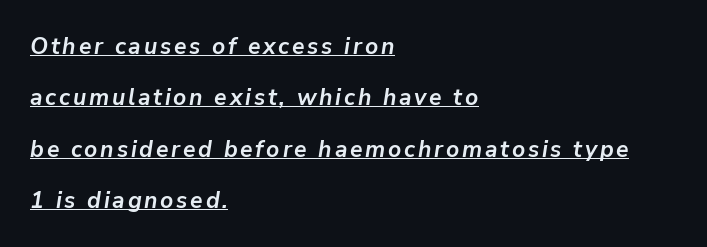
The passage is arranged the way most books set body copy — flush left. The glyphs look as if they've been sheared to an angle. The characters look thick and weighty, a clear bold. Students, observe the line beneath the letters — that is underlining. Is there much room between lines? Yes — plenty of vertical air separates them.
